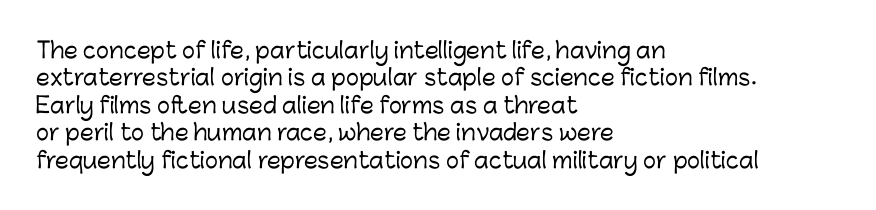
The image shows 22 px text type, upright; set left-aligned, normal line spacing (1.25x), normal letter spacing, not underlined.
